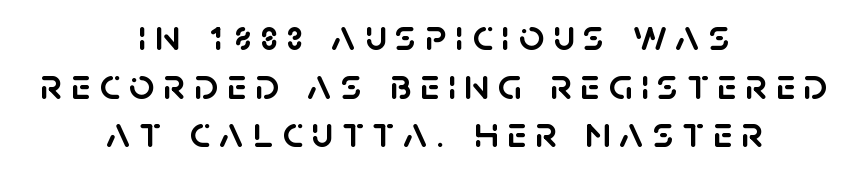
The image shows 45 px sans-serif type, upright; set centered, tight line spacing (1.08x), not underlined; low stroke contrast and a large x-height.
